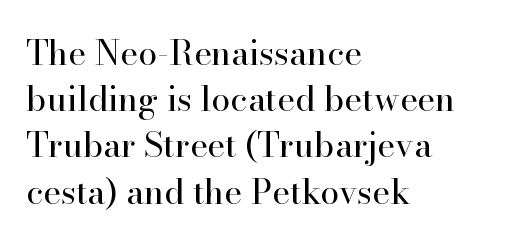
Q: Is the text bold? A: No.
Q: Is the text italic (slanted)? A: No, it is upright.
Q: Is the typeface a serif or a sans-serif typeface? A: Serif.
Q: Is the text underlined? A: No.
Q: How is the paragraph aligned? A: Left-aligned.
Q: Is the spacing between letters normal or unusually wide? A: Normal.
Q: Is the spacing between lines tight, normal or loose? A: Normal.
Q: Width (condensed, normal, or wide)? A: Normal.
Q: Stroke contrast? A: High.
Q: x-height? A: Small.
Q: Monospaced? A: No.
